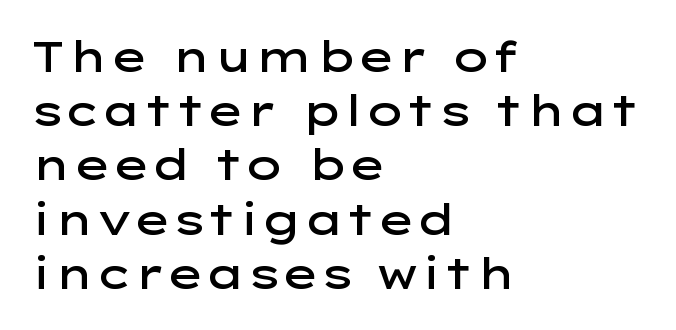
The image shows 42 px semibold, wide sans-serif type, upright; set left-aligned, normal line spacing (1.29x), normal letter spacing, not underlined; low stroke contrast and a medium x-height.
